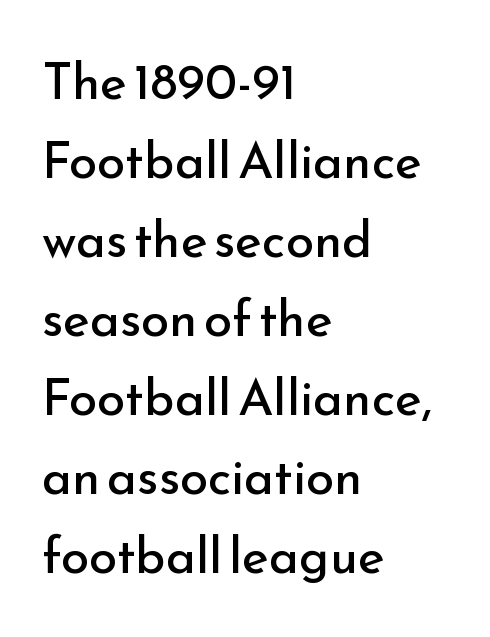
The image shows 51 px regular-weight sans-serif type, upright; set left-aligned, normal line spacing (1.55x), normal letter spacing, not underlined; low stroke contrast and a small x-height.
